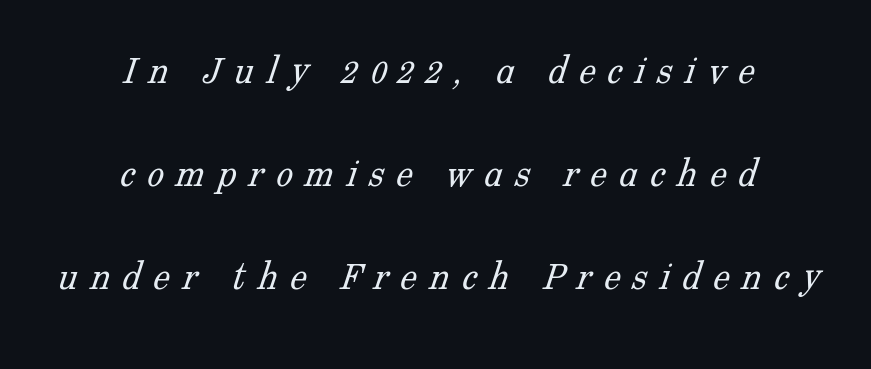
This is serif lettering, the kind often seen in printed books. No word sits above an underline. Layout note: lines centered. Airy leading. Tracking here is generous; glyphs stand well apart from one another.
